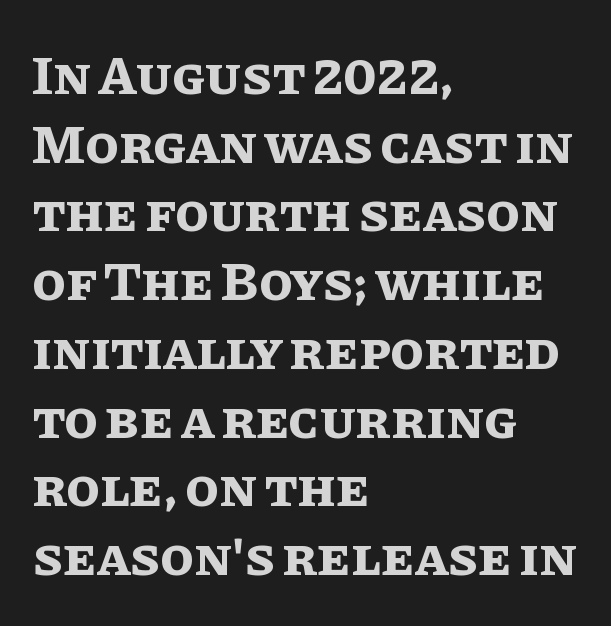
Q: Is the text bold? A: Yes.
Q: Is the text italic (slanted)? A: No, it is upright.
Q: Is the text underlined? A: No.
Q: How is the paragraph aligned? A: Left-aligned.
Q: Is the spacing between letters normal or unusually wide? A: Normal.
Q: Is the spacing between lines tight, normal or loose? A: Normal.
Q: Width (condensed, normal, or wide)? A: Normal.
Q: Stroke contrast? A: Low.
Q: x-height? A: Large.
Q: Monospaced? A: No.
